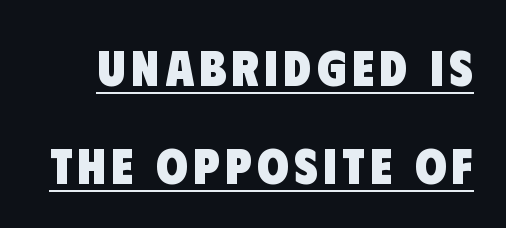
The image shows 51 px heavy, condensed sans-serif type; set loose line spacing (1.92x), underlined; low stroke contrast and a large x-height.
